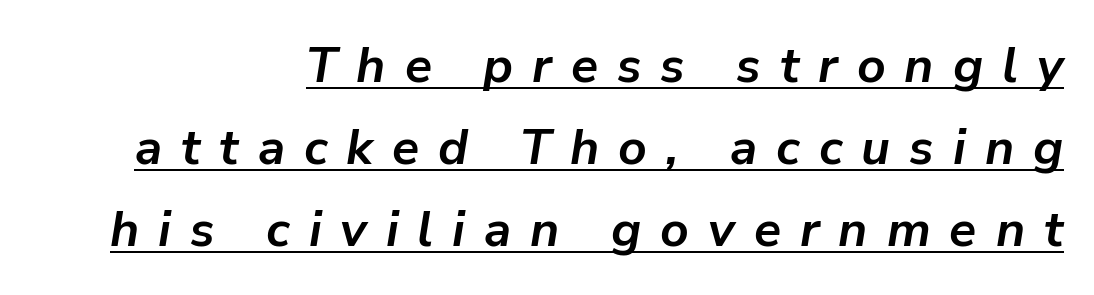
{"italic": "yes", "lean": "right", "slant_degrees": 9, "bold": "yes", "weight": "semibold", "width": "normal", "stroke_contrast": "low", "x_height": "medium", "monospaced": "no", "underline": "yes", "align": "right", "line_spacing": "normal", "line_spacing_ratio": 1.64, "letter_spacing": "wide", "letter_spacing_em": 0.38, "glyph_px": 50}
